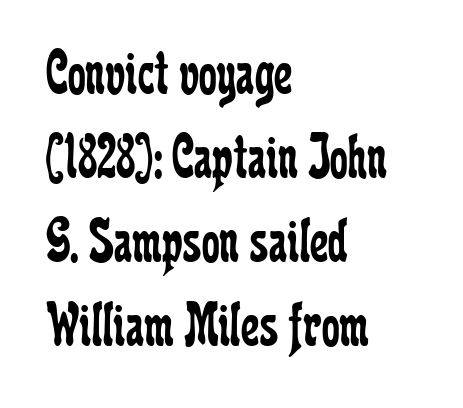
{"serif": "yes", "italic": "no", "bold": "no", "weight": "regular", "width": "condensed", "stroke_contrast": "low", "x_height": "medium", "monospaced": "no", "underline": "no", "align": "left", "line_spacing": "normal", "line_spacing_ratio": 1.31, "letter_spacing": "normal", "letter_spacing_em": 0.0, "glyph_px": 64}
